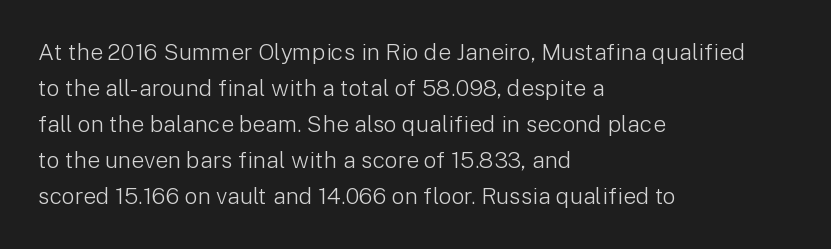
Q: Is the text bold? A: No.
Q: Is the text italic (slanted)? A: No, it is upright.
Q: Is the text underlined? A: No.
Q: How is the paragraph aligned? A: Left-aligned.
Q: Is the spacing between letters normal or unusually wide? A: Normal.
Q: Is the spacing between lines tight, normal or loose? A: Normal.
